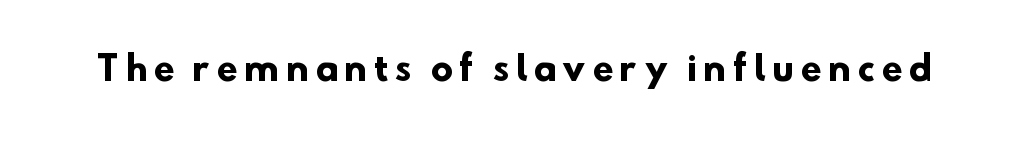
Q: Is the text bold? A: Yes.
Q: Is the typeface a serif or a sans-serif typeface? A: Sans-serif.
Q: Is the text underlined? A: No.
Q: Is the spacing between letters normal or unusually wide? A: Unusually wide.
Q: Width (condensed, normal, or wide)? A: Normal.
Q: Stroke contrast? A: Low.
Q: x-height? A: Small.
Q: Monospaced? A: No.
